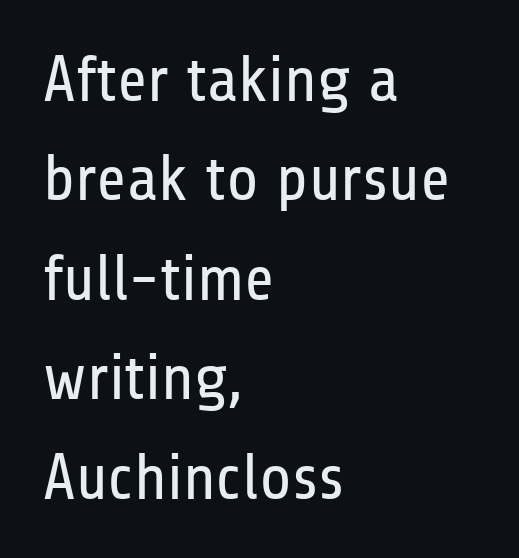
Q: Is the text bold? A: No.
Q: Is the text italic (slanted)? A: No, it is upright.
Q: Is the typeface a serif or a sans-serif typeface? A: Sans-serif.
Q: Is the text underlined? A: No.
Q: How is the paragraph aligned? A: Left-aligned.
Q: Is the spacing between letters normal or unusually wide? A: Normal.
Q: Is the spacing between lines tight, normal or loose? A: Normal.
Q: Width (condensed, normal, or wide)? A: Condensed.
Q: Stroke contrast? A: Low.
Q: x-height? A: Medium.
Q: Monospaced? A: No.
